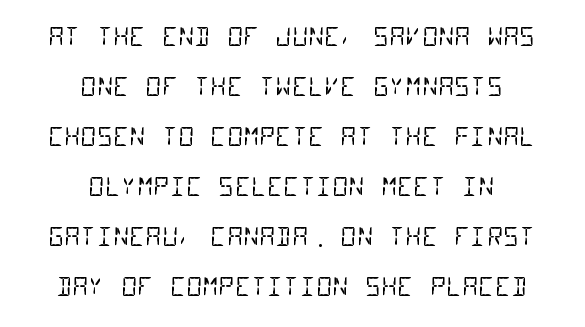
The image shows 25 px text type; set centered, loose line spacing (2.0x), normal letter spacing, not underlined.
